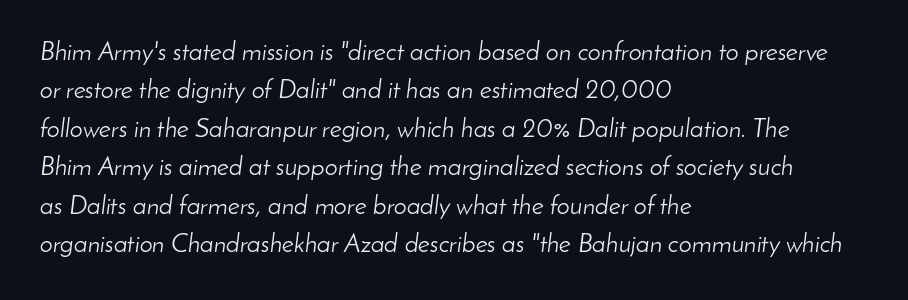
Characters follow at the spacing the type designer built in. A clean baseline with only descenders dipping below it. How would I describe the line gaps? Plain and ordinary. You can tell it's italic because the verticals aren't actually vertical. Which margin do the lines hug? The left one — the right edge is uneven.
